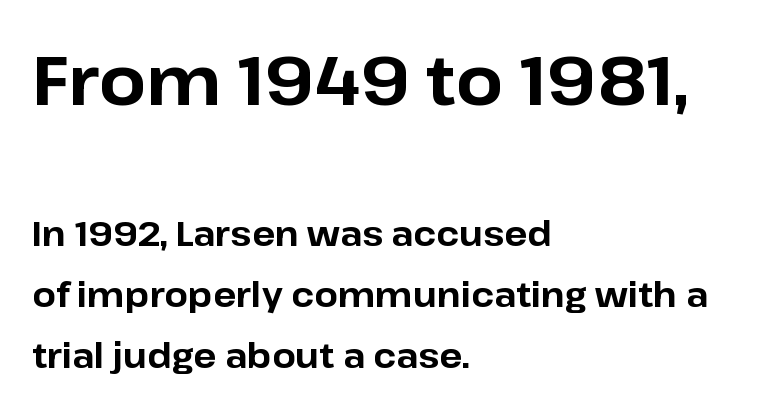
Strong, thick strokes mark this as bold type. Underlining? Definitely not there. Is this a fixed-width face? No — the glyphs have proportional, varying widths. What kind of face is this? One without serifs — a sans.
